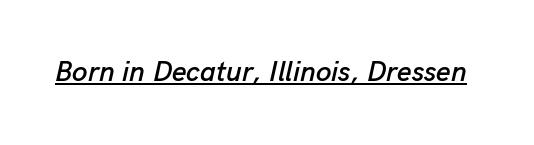
The specimen includes a rule beneath the text block's lines. A typesetter would mark this as italic. These lines are rendered in a variable-pitch font. The gaps between neighbouring characters are ordinary and unremarkable.
